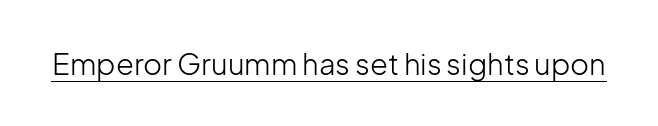
{"serif": "no", "italic": "no", "bold": "no", "weight": "light", "width": "normal", "stroke_contrast": "low", "x_height": "medium", "monospaced": "no", "underline": "yes", "letter_spacing": "normal", "letter_spacing_em": 0.0, "glyph_px": 29}
